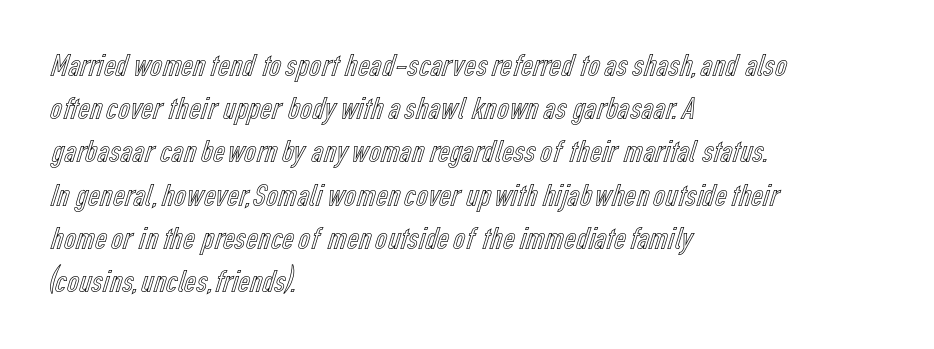
Looks like regular typesetting: each glyph gets only the width it needs. Line spacing here is normal. Teacher's note: observe the even left margin — that is flush-left alignment. No extra tracking has been applied to these lines.
